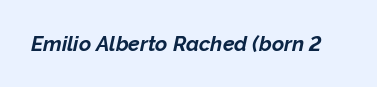
Underlining? Definitely not there. The glyphs have the mass of a bold cut. Is the letter spacing exaggerated? No — it looks like the ordinary default. Slant detected: the letters are inclined.
